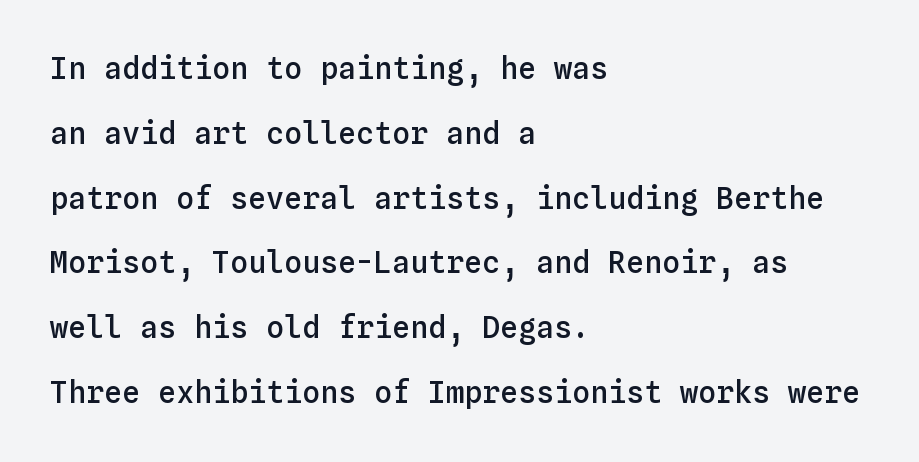
Q: Is the text bold? A: Semi-bold.
Q: Is the text italic (slanted)? A: No, it is upright.
Q: Is the text underlined? A: No.
Q: How is the paragraph aligned? A: Left-aligned.
Q: Is the spacing between letters normal or unusually wide? A: Normal.
Q: Is the spacing between lines tight, normal or loose? A: Loose.
Q: Width (condensed, normal, or wide)? A: Normal.
Q: Stroke contrast? A: Low.
Q: x-height? A: Medium.
Q: Monospaced? A: Yes.
